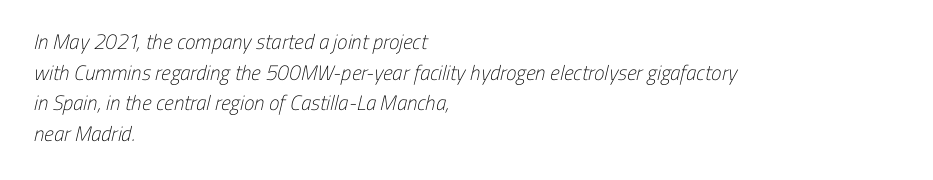
Is this a heavy cut? Hardly; it is regular or lighter. Type without underlining. Evenly set lines give the paragraph a standard silhouette. In CSS terms this would be text-align: left.
